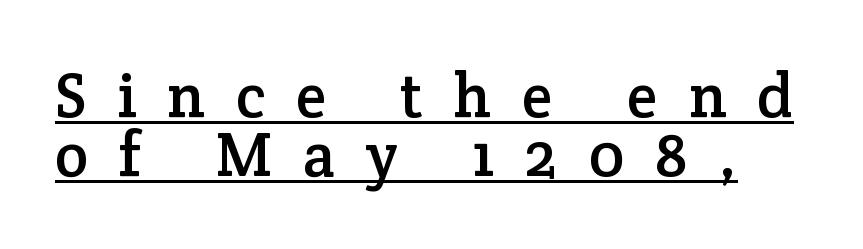
In terms of leading, this rendering errs on the cramped side. The typesetter has applied underlining to the passage shown. Loose tracking; the words dissolve into strings of separated letters. Unlike a clean sans, this face finishes its strokes with serifs. A typesetter would call this proportional, since set widths differ per character.
